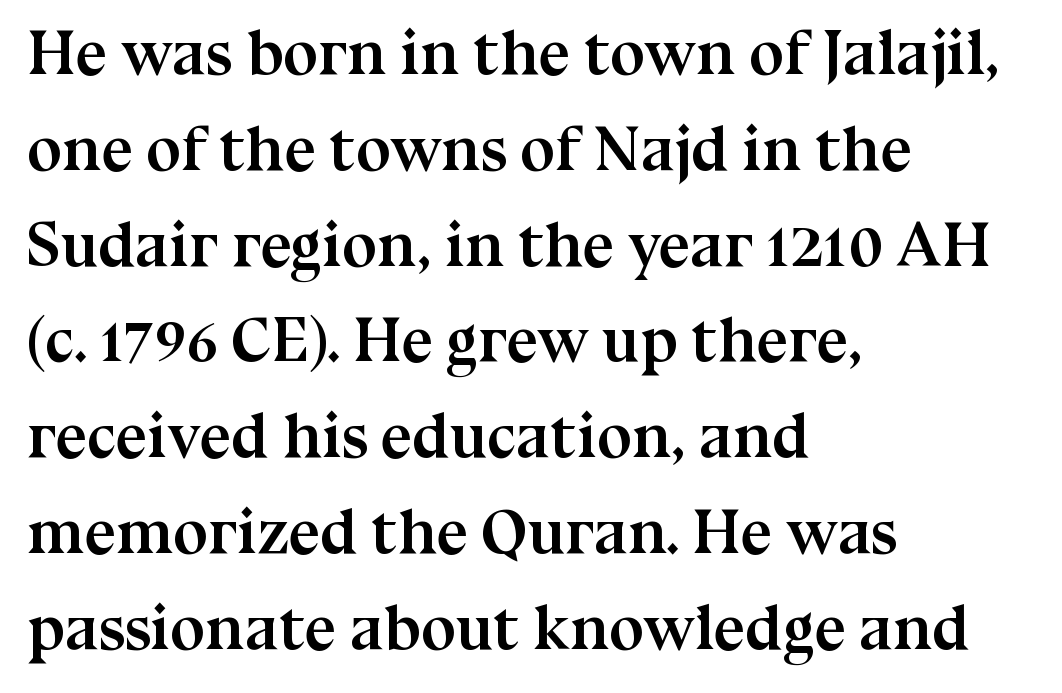
The image shows 63 px semibold serif type, upright; set left-aligned, normal line spacing (1.52x), normal letter spacing, not underlined; medium stroke contrast and a medium x-height.
